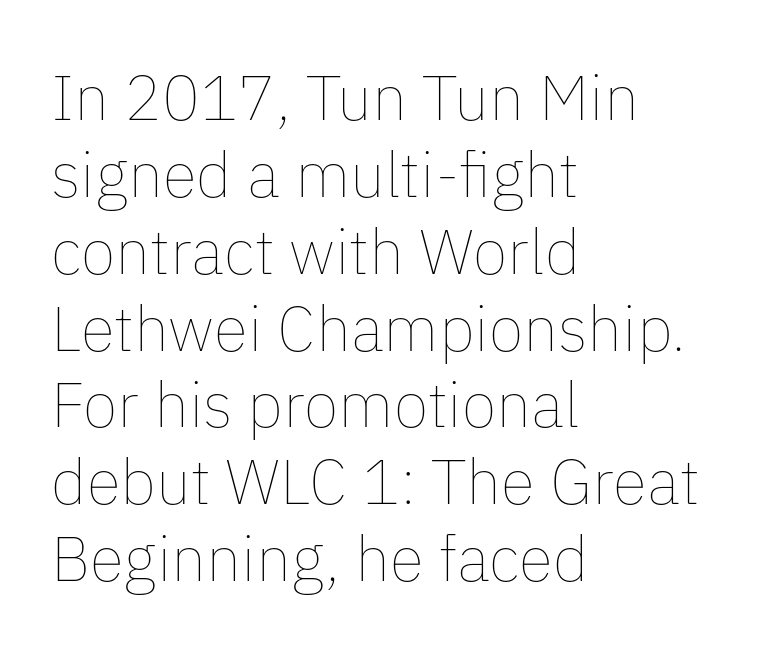
The characters are drawn with everyday or finer stroke widths. Letter spacing: default. Spacing verdict: proportional, widths tailored to each character. Bare-footed words on every line. No italicization has been applied; the sample stays upright. Leftover space on each line is placed entirely after the last word.
